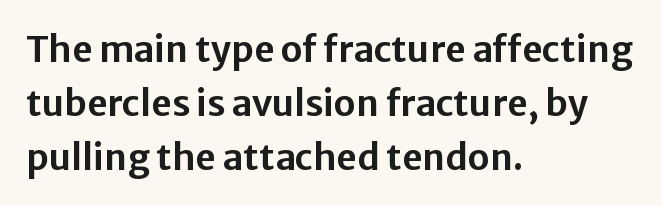
The image shows 36 px sans-serif type, upright; set left-aligned, normal line spacing (1.5x), normal letter spacing, not underlined; low stroke contrast and a medium x-height.
